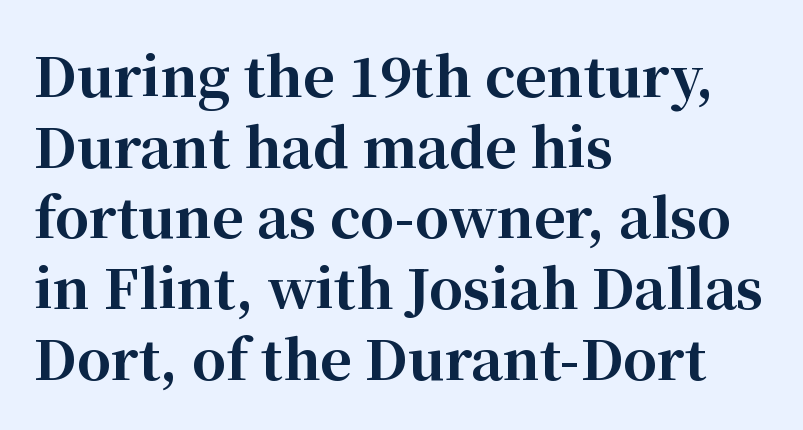
The image shows 54 px bold serif type, upright; set left-aligned, normal line spacing (1.31x), normal letter spacing, not underlined; high stroke contrast and a medium x-height.
